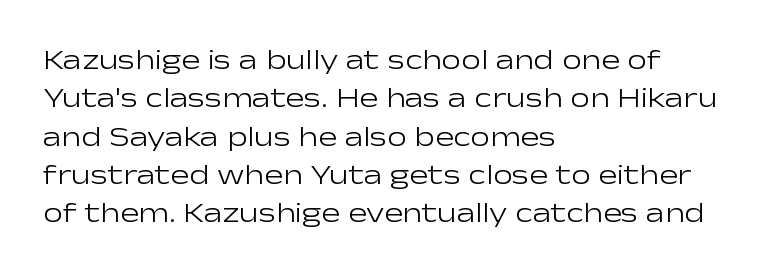
Q: Is the text bold? A: No.
Q: Is the text italic (slanted)? A: No, it is upright.
Q: Is the typeface a serif or a sans-serif typeface? A: Sans-serif.
Q: Is the text underlined? A: No.
Q: How is the paragraph aligned? A: Left-aligned.
Q: Is the spacing between letters normal or unusually wide? A: Normal.
Q: Is the spacing between lines tight, normal or loose? A: Normal.
Q: Width (condensed, normal, or wide)? A: Wide.
Q: Stroke contrast? A: Low.
Q: x-height? A: Medium.
Q: Monospaced? A: No.
